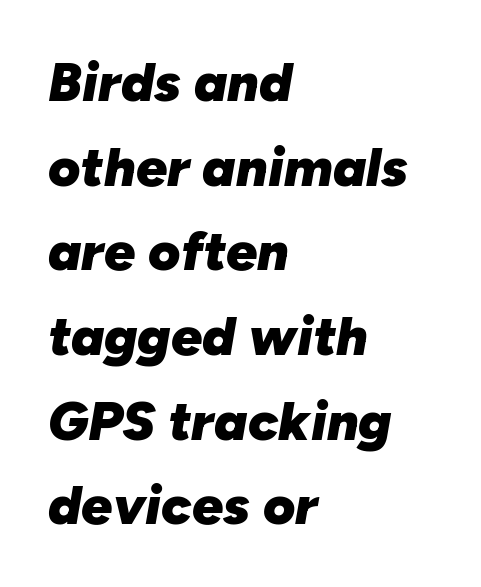
{"italic": "yes", "lean": "right", "slant_degrees": 10, "bold": "yes", "weight": "heavy", "width": "normal", "stroke_contrast": "low", "x_height": "medium", "monospaced": "no", "underline": "no", "align": "left", "line_spacing": "normal", "line_spacing_ratio": 1.54, "letter_spacing": "normal", "letter_spacing_em": 0.0, "glyph_px": 55}
